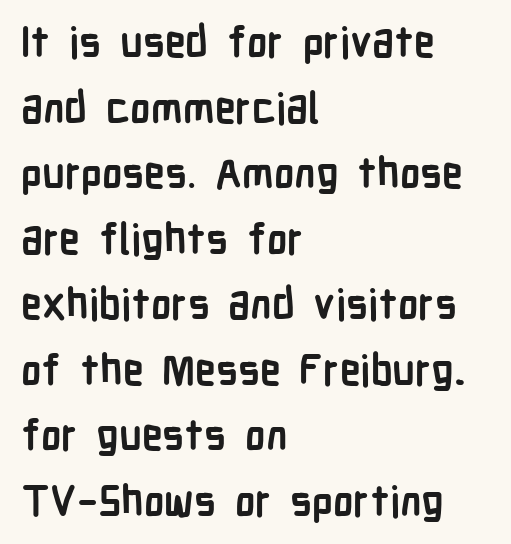
A sans-serif font was chosen for this passage. What stands out about the letter spacing? Nothing — it is the standard amount. Typeset ragged right — the left edge is the straight one. Is this a fixed-width face? No — the glyphs have proportional, varying widths.
